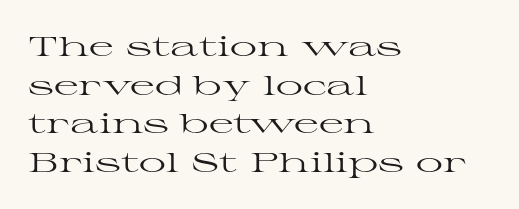
{"italic": "no", "bold": "no", "underline": "no", "align": "left", "line_spacing": "normal", "line_spacing_ratio": 1.43, "letter_spacing": "normal", "letter_spacing_em": 0.0, "glyph_px": 27}
